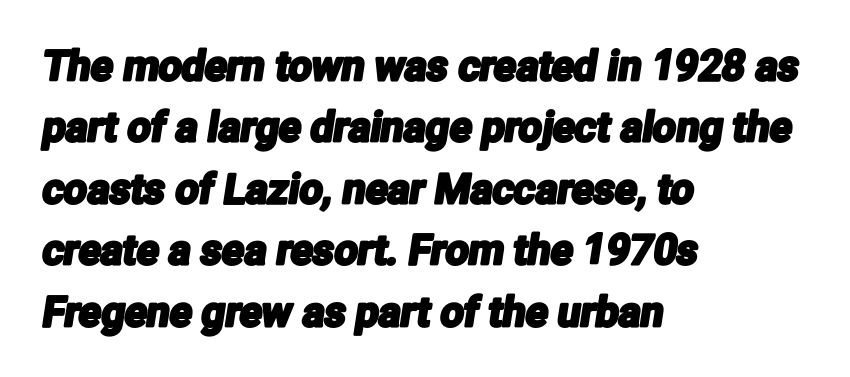
A typesetter would call this leading conventional body-copy spacing. Nobody drew a line under any word here. Note the varied advance widths — an 'i' is clearly narrower than an 'm'. Students, note that the glyphs here touch the page at normal intervals.
